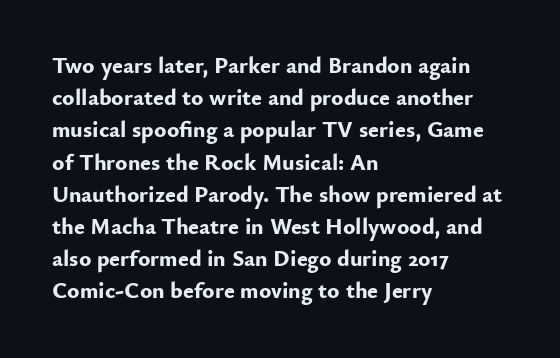
The image shows 23 px bold type, upright; set left-aligned, normal line spacing (1.4x), normal letter spacing, not underlined.
